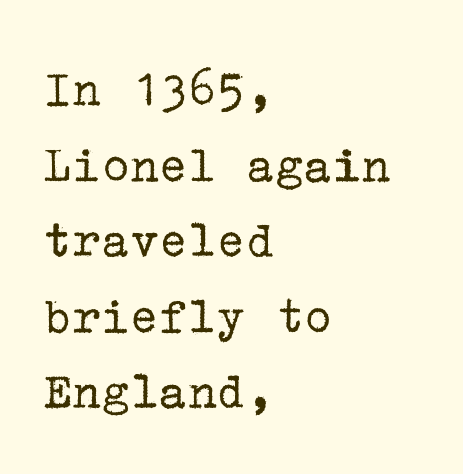
Q: Is the text bold? A: No.
Q: Is the text italic (slanted)? A: No, it is upright.
Q: Is the typeface a serif or a sans-serif typeface? A: Serif.
Q: Is the text underlined? A: No.
Q: How is the paragraph aligned? A: Left-aligned.
Q: Is the spacing between letters normal or unusually wide? A: Normal.
Q: Is the spacing between lines tight, normal or loose? A: Normal.
Q: Width (condensed, normal, or wide)? A: Normal.
Q: Stroke contrast? A: Low.
Q: x-height? A: Medium.
